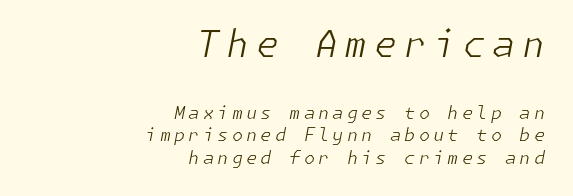
The image shows 37 px light type, italic (leaning right); set right-aligned, normal line spacing (1.25x), not underlined; the first (top) block is 2.06x larger; low stroke contrast and a medium x-height.
